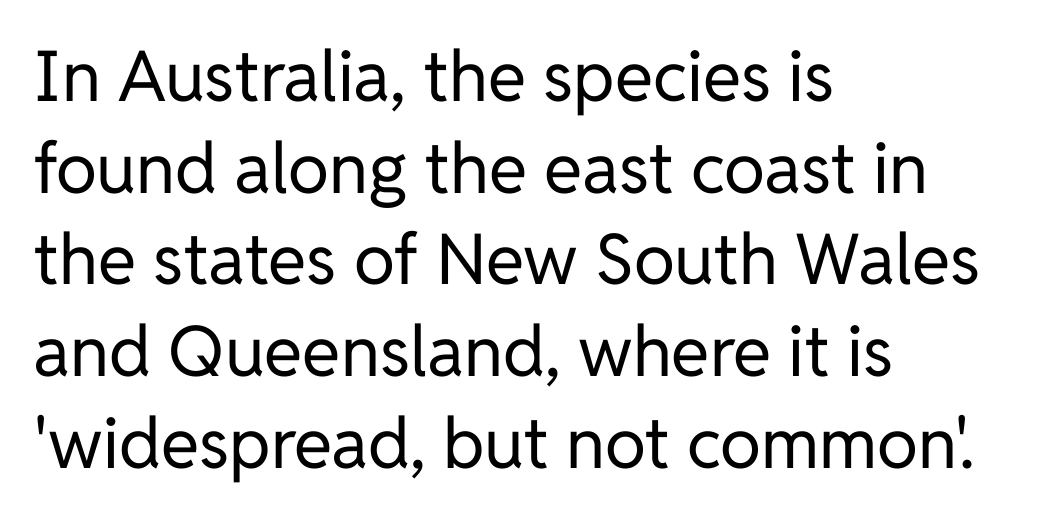
The image shows 70 px regular-weight sans-serif type, upright; set left-aligned, normal line spacing (1.31x), normal letter spacing, not underlined; low stroke contrast and a medium x-height.
